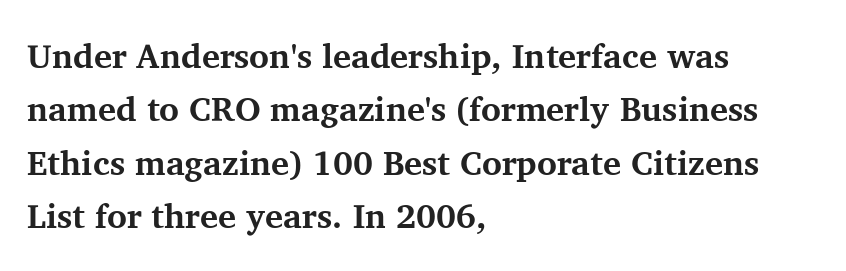
The image shows 34 px bold serif type, upright; set left-aligned, normal line spacing (1.57x), normal letter spacing, not underlined; medium stroke contrast and a medium x-height.
